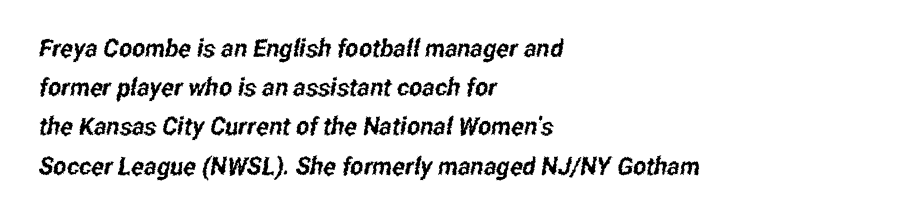
The image shows 25 px text type; set left-aligned, normal line spacing (1.57x), normal letter spacing, not underlined.
